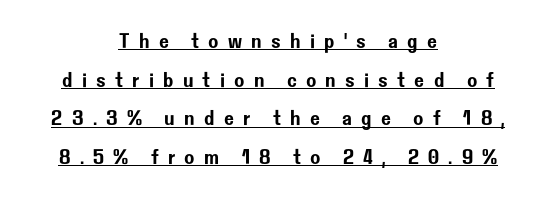
The image shows 21 px text type, upright; set centered, line spacing 1.84x, unusually wide letter spacing (+0.44 em), underlined.
